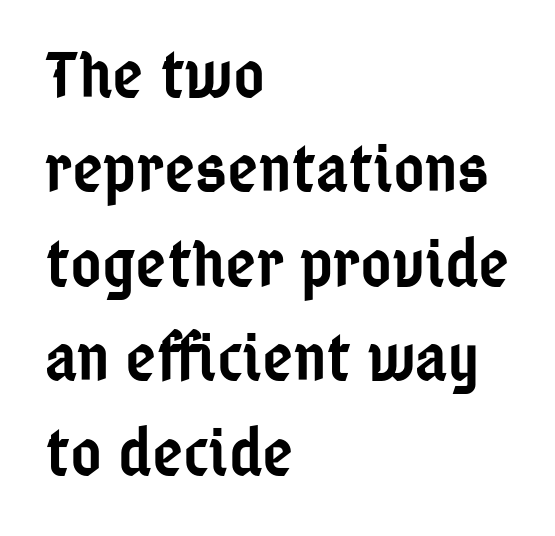
{"serif": "no", "italic": "no", "bold": "semi", "weight": "semibold", "width": "condensed", "stroke_contrast": "low", "x_height": "medium", "monospaced": "no", "underline": "no", "align": "left", "line_spacing": "normal", "line_spacing_ratio": 1.41, "letter_spacing": "normal", "letter_spacing_em": 0.0, "glyph_px": 67}
